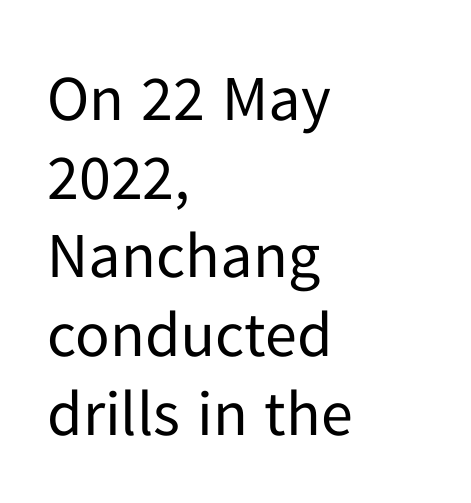
Caption: multi-line text, flush left, ragged right. There is no visible air inserted between adjacent glyphs. The space beneath each line is pristine and unruled. The font sits on the lighter half of the weight spectrum, regular included.
